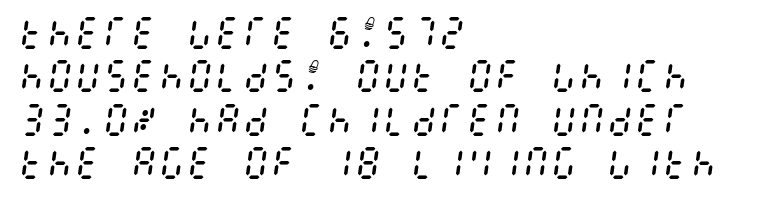
The image shows 35 px regular-weight, condensed type, italic (leaning right); set left-aligned, line spacing 1.24x, normal letter spacing, not underlined; medium stroke contrast and a large x-height.
